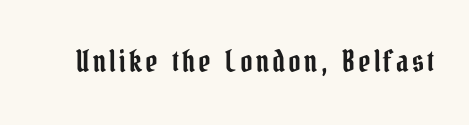
The image shows 30 px condensed serif type, upright; set not underlined; low stroke contrast and a medium x-height.
